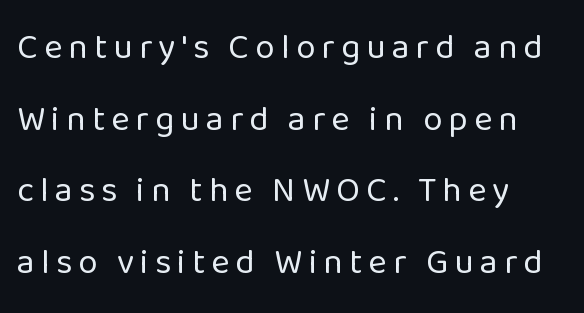
Q: Is the text bold? A: No.
Q: Is the text italic (slanted)? A: No, it is upright.
Q: Is the typeface a serif or a sans-serif typeface? A: Sans-serif.
Q: Is the text underlined? A: No.
Q: How is the paragraph aligned? A: Left-aligned.
Q: Is the spacing between lines tight, normal or loose? A: Loose.
Q: Width (condensed, normal, or wide)? A: Normal.
Q: Stroke contrast? A: Low.
Q: x-height? A: Medium.
Q: Monospaced? A: No.
